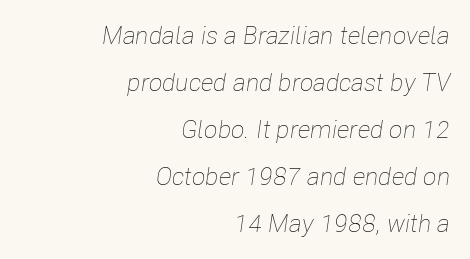
The image shows 25 px text type, italic (leaning right); set right-aligned, line spacing 1.88x, normal letter spacing, not underlined.
